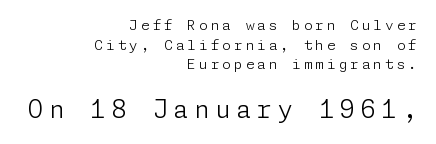
Descenders hang freely into open space. Does the leading feel generous? No, just average. Type size steps up from the first block to the second. The compositor pushed each line to the right boundary. The typesetting does not lean heavy: it is not bold.
